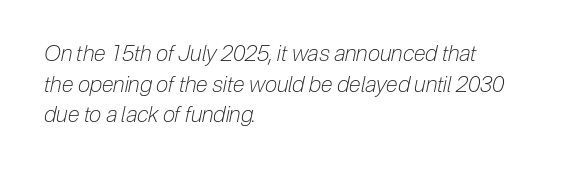
The weight tops out at a normal text grade. Looking at the ascenders, they clearly lean. These lines stack with their left ends in a neat column. Type without underlining. Compared with typical body copy, the letter spacing here is the same.
